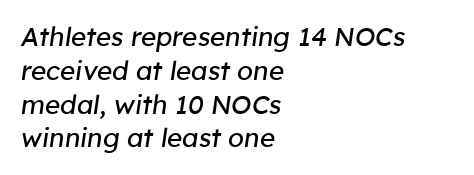
{"italic": "yes", "lean": "right", "slant_degrees": 8, "bold": "no", "underline": "no", "align": "left", "line_spacing": "normal", "line_spacing_ratio": 1.3, "letter_spacing": "normal", "letter_spacing_em": 0.0, "glyph_px": 26}
